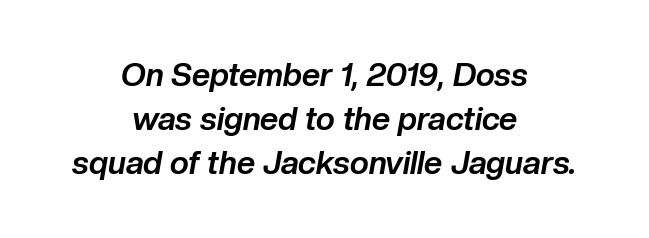
Compared with ordinary roman type, these characters are visibly tilted. A clean baseline with only descenders dipping below it. Both edges are ragged and mirror each other, which tells us the setting is centered. The rendering uses natural spacing where letterforms have individual widths. Heavy-handed strokes throughout: this text is bold.
